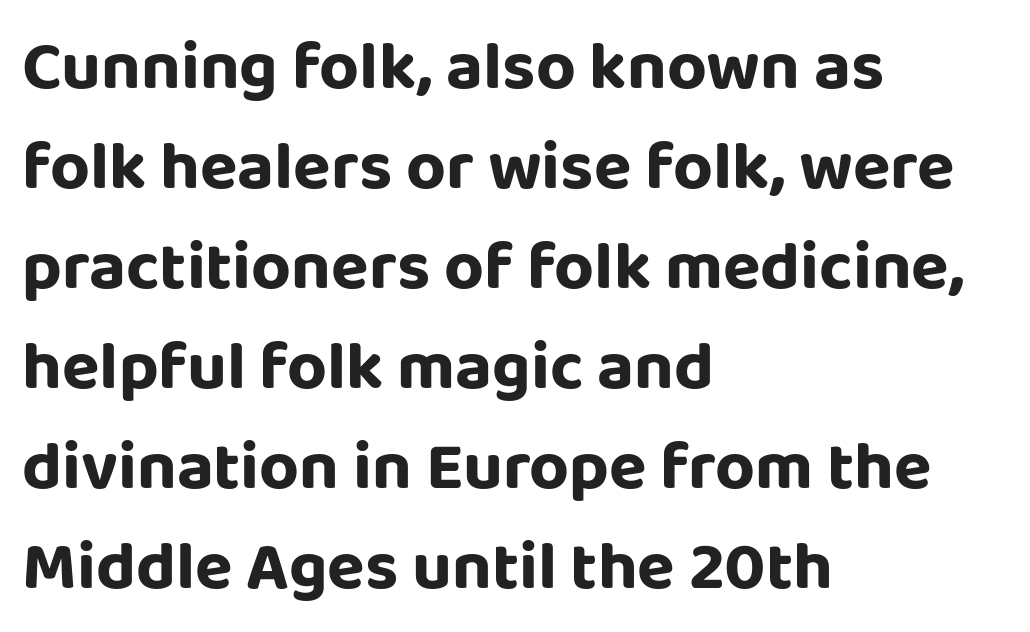
Nope, no serifs anywhere on these letters. Proportional: the letters do not fall into vertical columns. The lettering stays uniformly vertical, giving the passage a roman look. This rendering leaves character spacing at its baseline value.
